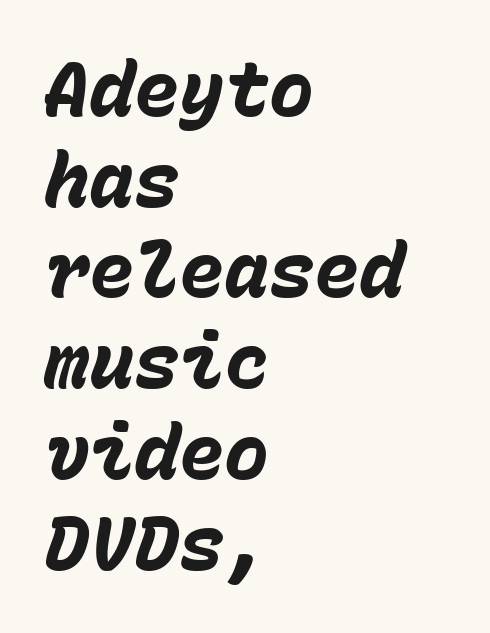
Q: Is the text bold? A: Yes.
Q: Is the text italic (slanted)? A: Yes, it leans right by about 15 degrees.
Q: Is the text underlined? A: No.
Q: How is the paragraph aligned? A: Left-aligned.
Q: Is the spacing between letters normal or unusually wide? A: Normal.
Q: Width (condensed, normal, or wide)? A: Normal.
Q: Stroke contrast? A: Low.
Q: x-height? A: Medium.
Q: Monospaced? A: Yes.
